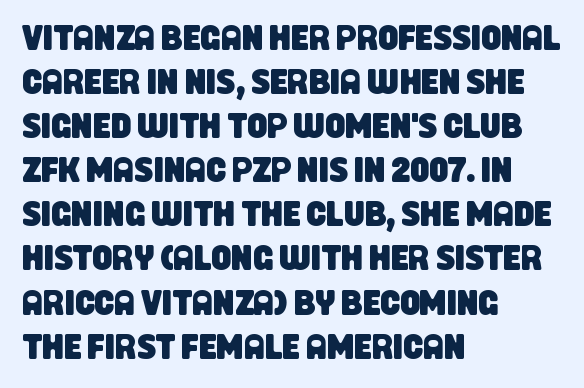
The image shows 35 px condensed sans-serif type; set left-aligned, normal line spacing (1.26x), normal letter spacing, not underlined; low stroke contrast and a large x-height.
